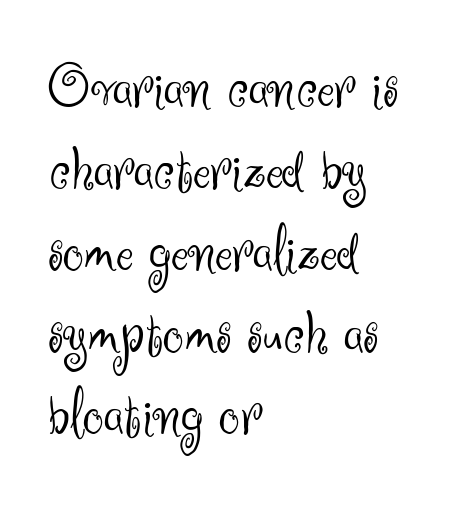
The image shows 66 px light sans-serif type, upright; set left-aligned, line spacing 1.24x, normal letter spacing, not underlined; medium stroke contrast and a small x-height.
